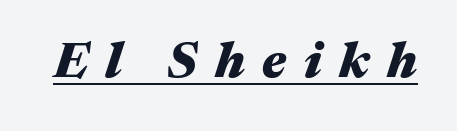
The image shows 50 px heavy, wide type, italic (leaning right); set unusually wide letter spacing (+0.35 em), underlined; medium stroke contrast and a medium x-height.
